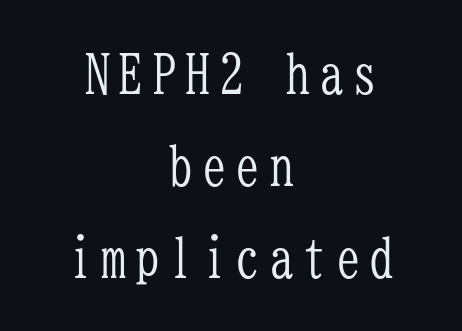
{"serif": "yes", "italic": "no", "bold": "no", "weight": "light", "width": "condensed", "stroke_contrast": "low", "x_height": "medium", "monospaced": "yes", "underline": "no", "align": "center", "line_spacing": "normal", "line_spacing_ratio": 1.7, "glyph_px": 54}
